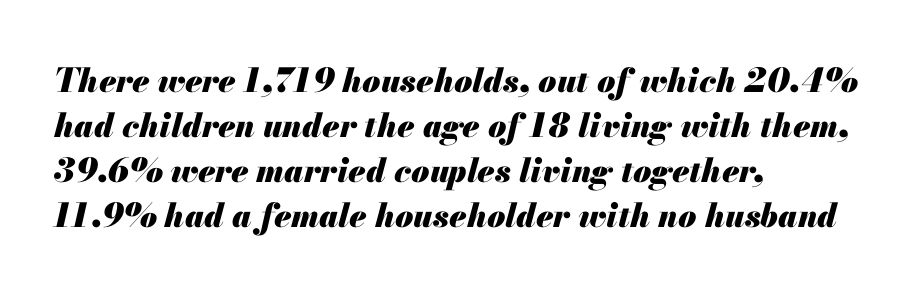
Q: Is the text bold? A: Yes.
Q: Is the text italic (slanted)? A: Yes, it leans right by about 13 degrees.
Q: Is the text underlined? A: No.
Q: How is the paragraph aligned? A: Left-aligned.
Q: Is the spacing between letters normal or unusually wide? A: Normal.
Q: Is the spacing between lines tight, normal or loose? A: Normal.
Q: Width (condensed, normal, or wide)? A: Normal.
Q: Stroke contrast? A: Medium.
Q: x-height? A: Small.
Q: Monospaced? A: No.
